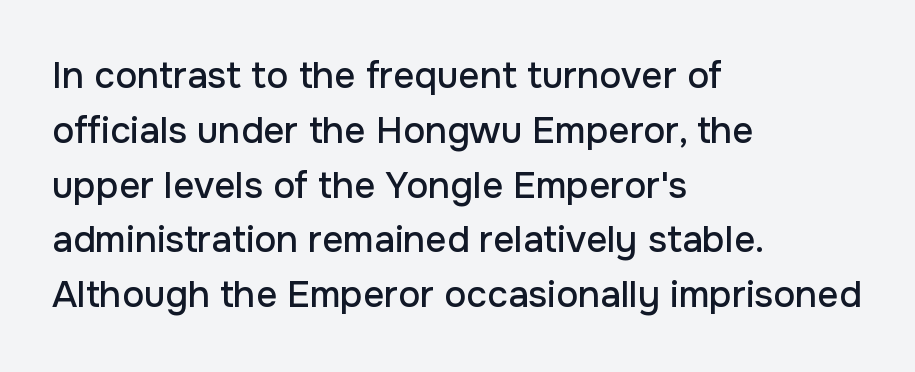
Q: Is the text italic (slanted)? A: No, it is upright.
Q: Is the typeface a serif or a sans-serif typeface? A: Sans-serif.
Q: Is the text underlined? A: No.
Q: How is the paragraph aligned? A: Left-aligned.
Q: Is the spacing between letters normal or unusually wide? A: Normal.
Q: Is the spacing between lines tight, normal or loose? A: Normal.
Q: Width (condensed, normal, or wide)? A: Normal.
Q: Stroke contrast? A: Low.
Q: x-height? A: Medium.
Q: Monospaced? A: No.
